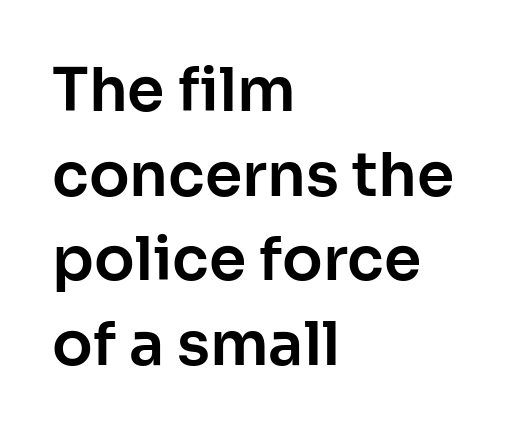
{"serif": "no", "italic": "no", "width": "normal", "stroke_contrast": "low", "x_height": "medium", "monospaced": "no", "underline": "no", "align": "left", "line_spacing": "normal", "line_spacing_ratio": 1.41, "letter_spacing": "normal", "letter_spacing_em": 0.0, "glyph_px": 60}
